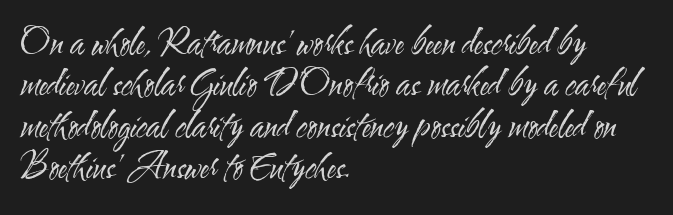
These lines are composed in type without serifs. The letters sit at their default tracking, neither squeezed nor spread. Where is the straight margin? On the left. Underline: absent.
